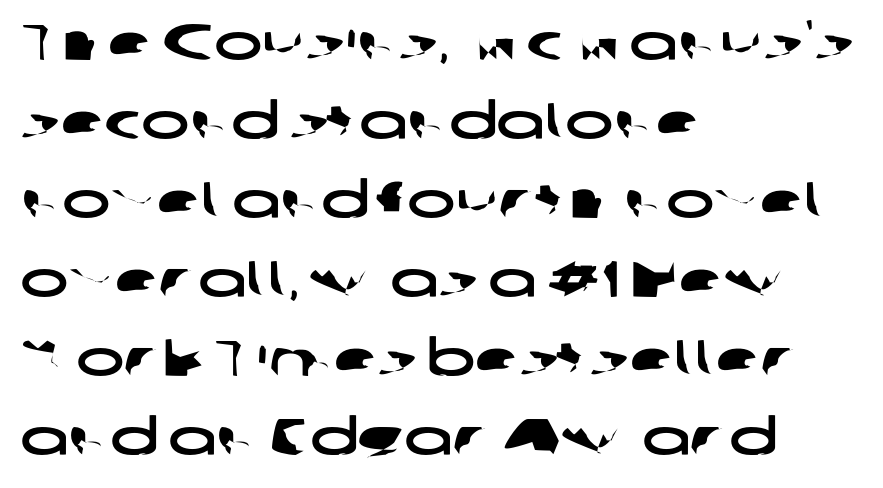
{"serif": "no", "width": "wide", "stroke_contrast": "low", "x_height": "medium", "monospaced": "no", "underline": "no", "align": "left", "line_spacing": "normal", "line_spacing_ratio": 1.55, "letter_spacing": "normal", "letter_spacing_em": 0.0, "glyph_px": 51}
